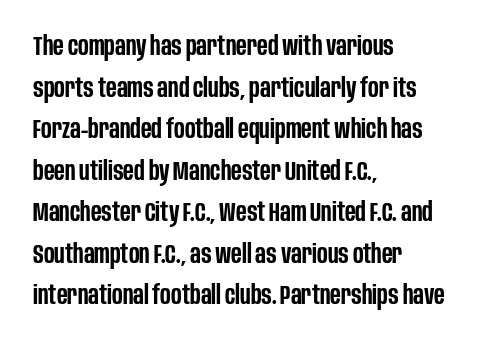
Q: Is the text bold? A: Semi-bold.
Q: Is the text italic (slanted)? A: No, it is upright.
Q: Is the text underlined? A: No.
Q: How is the paragraph aligned? A: Left-aligned.
Q: Is the spacing between letters normal or unusually wide? A: Normal.
Q: Is the spacing between lines tight, normal or loose? A: Normal.
